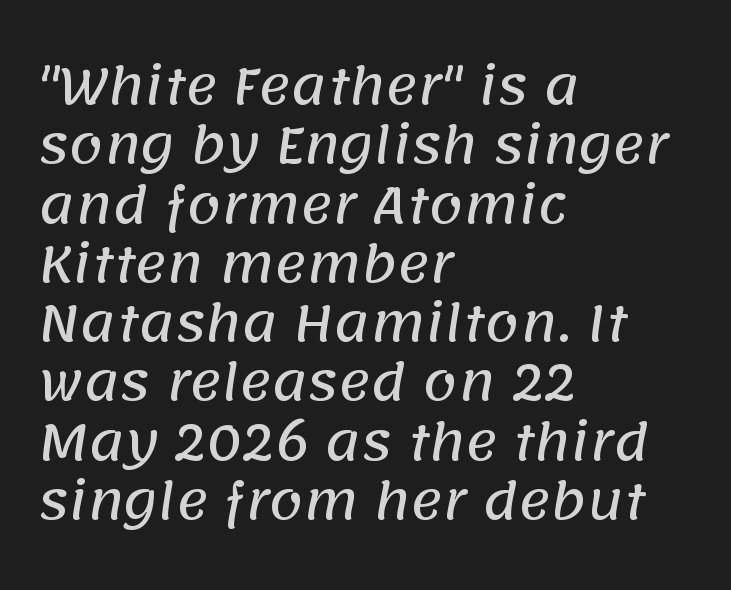
{"serif": "no", "width": "normal", "stroke_contrast": "low", "x_height": "large", "monospaced": "no", "underline": "no", "align": "left", "line_spacing_ratio": 1.21, "letter_spacing": "normal", "letter_spacing_em": 0.0, "glyph_px": 49}
